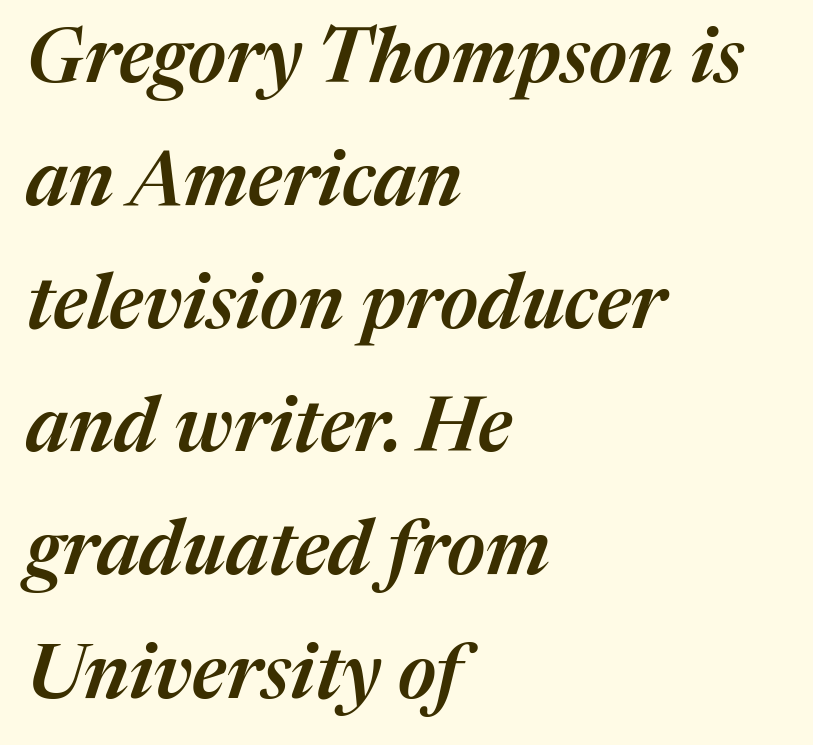
{"italic": "yes", "lean": "right", "slant_degrees": 17, "bold": "semi", "weight": "semibold", "width": "normal", "stroke_contrast": "medium", "x_height": "medium", "monospaced": "no", "underline": "no", "align": "left", "line_spacing": "normal", "line_spacing_ratio": 1.62, "letter_spacing": "normal", "letter_spacing_em": 0.0, "glyph_px": 76}
